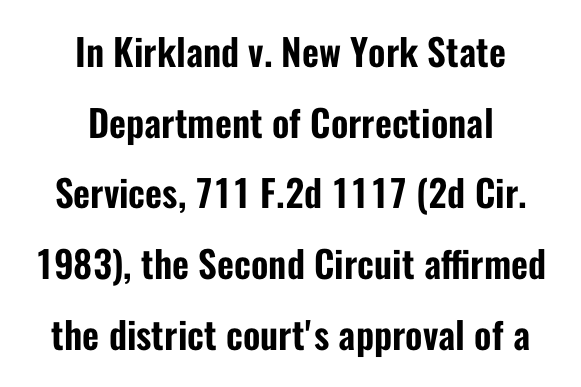
{"serif": "no", "italic": "no", "width": "condensed", "stroke_contrast": "low", "x_height": "medium", "monospaced": "no", "underline": "no", "align": "center", "line_spacing": "loose", "line_spacing_ratio": 1.91, "letter_spacing": "normal", "letter_spacing_em": 0.0, "glyph_px": 37}
